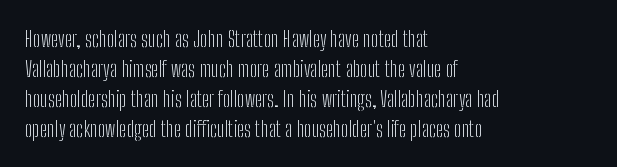
Reading down the column, the eye jumps a familiar distance to each next line. Left-aligned paragraph, ragged on the right. Check under the words: just untouched page. Nope, not italic — everything's standing straight.
